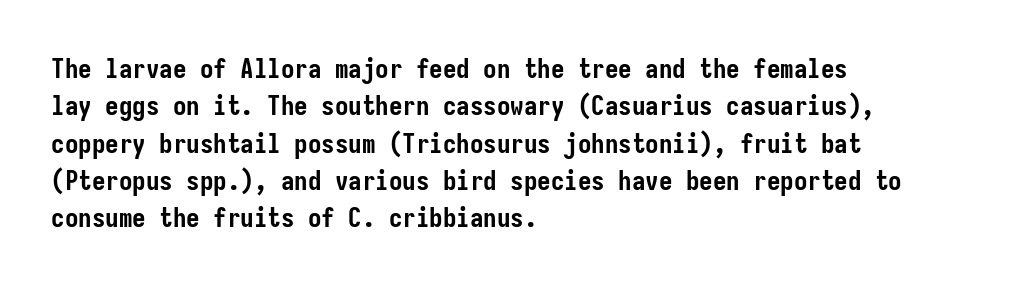
It's the straight-up-and-down kind of type. The lines are quadded left. Letter spacing: default. Rule under the text: the space is simply empty. The space between consecutive lines is moderate. Notice how thick the strokes are: this is what a full bold looks like.
